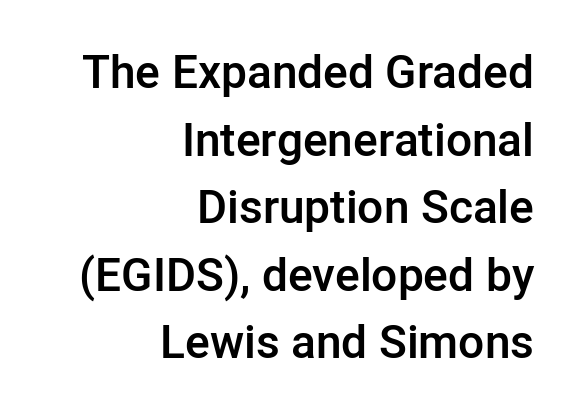
{"serif": "no", "italic": "no", "bold": "semi", "weight": "semibold", "width": "normal", "stroke_contrast": "low", "x_height": "medium", "monospaced": "no", "underline": "no", "align": "right", "line_spacing": "normal", "line_spacing_ratio": 1.47, "letter_spacing": "normal", "letter_spacing_em": 0.0, "glyph_px": 46}
